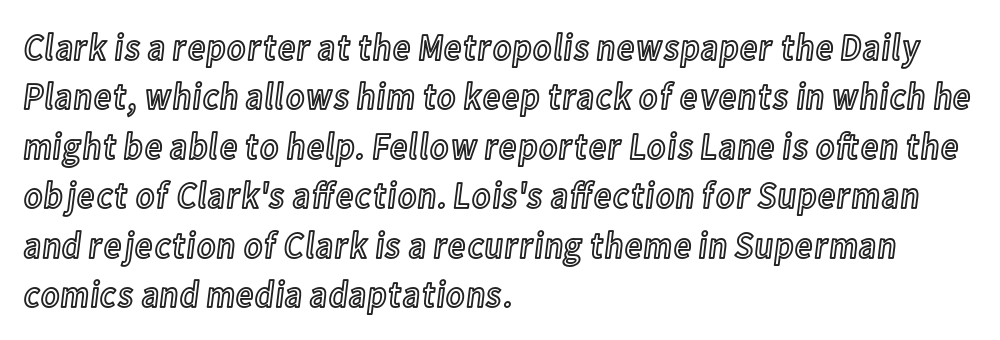
Q: Is the text italic (slanted)? A: Yes.
Q: Is the text underlined? A: No.
Q: How is the paragraph aligned? A: Left-aligned.
Q: Is the spacing between letters normal or unusually wide? A: Normal.
Q: Is the spacing between lines tight, normal or loose? A: Normal.
Q: Width (condensed, normal, or wide)? A: Condensed.
Q: x-height? A: Medium.
Q: Monospaced? A: No.
